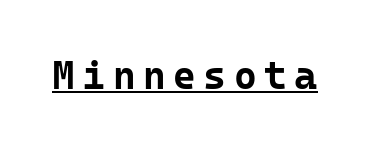
Check where the strokes stop: nothing finishes them off — pure sans. The letters march in equal steps, a hallmark of fixed-pitch type. The specimen includes a rule beneath the text block's lines. Is there any slant? The stems are plumb. In terms of weight, the rendering is a true, heavy bold.
